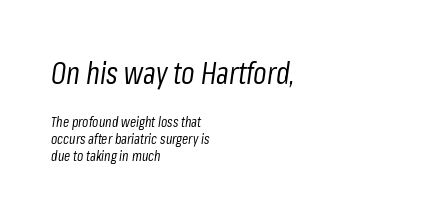
Line starts are locked; line ends wander. Students, note that the glyphs here touch the page at normal intervals. It's the slanting kind of type. Spacing verdict: proportional, widths tailored to each character. Any mark beneath the type? The region is blank. The designer gave the opening block more size than the closing block.
